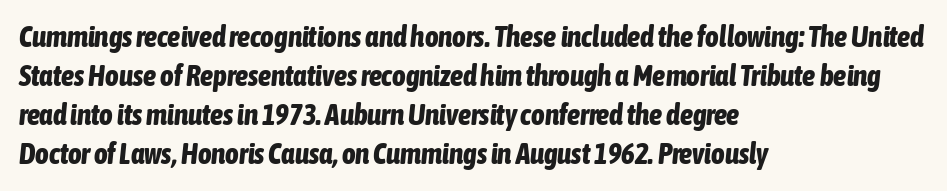
The image shows 29 px bold, condensed type, italic (leaning right); set left-aligned, normal line spacing (1.35x), normal letter spacing, not underlined; low stroke contrast and a medium x-height.
